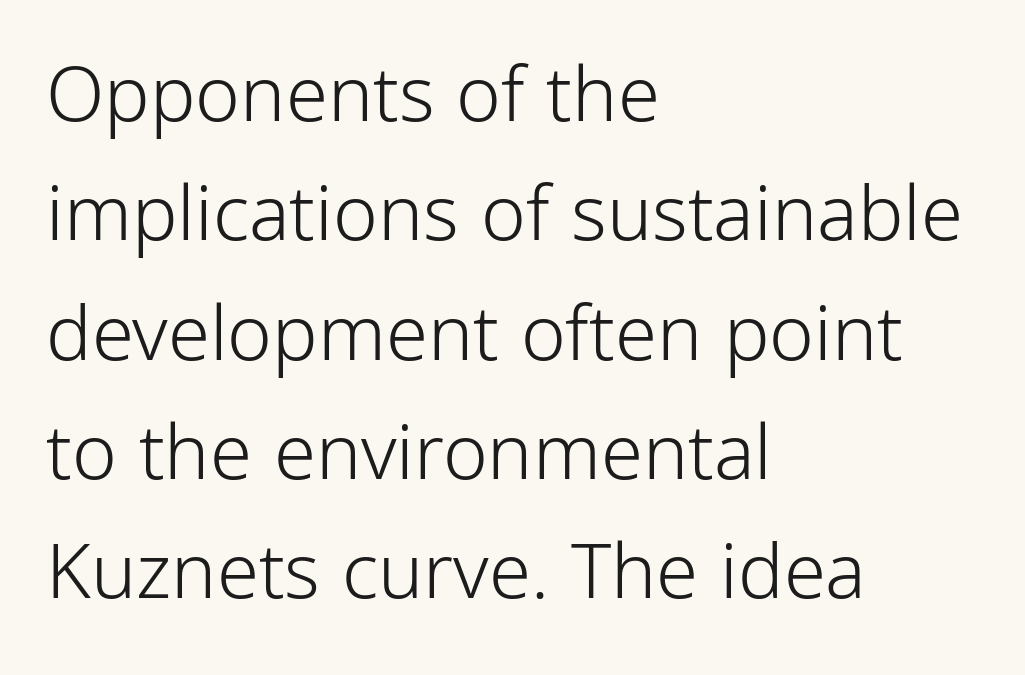
{"serif": "no", "italic": "no", "bold": "no", "weight": "light", "width": "condensed", "stroke_contrast": "low", "x_height": "medium", "monospaced": "no", "underline": "no", "align": "left", "line_spacing": "normal", "line_spacing_ratio": 1.57, "letter_spacing": "normal", "letter_spacing_em": 0.0, "glyph_px": 76}
